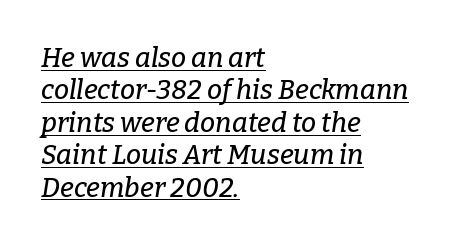
{"italic": "yes", "lean": "right", "slant_degrees": 9, "underline": "yes", "align": "left", "line_spacing_ratio": 1.2, "letter_spacing": "normal", "letter_spacing_em": 0.0, "glyph_px": 27}
